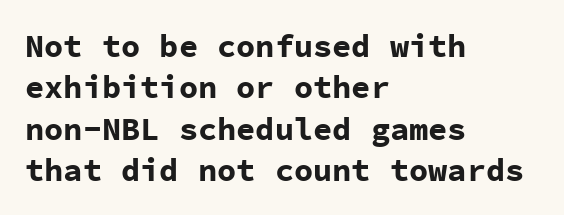
{"serif": "no", "italic": "no", "bold": "yes", "weight": "bold", "width": "normal", "stroke_contrast": "low", "x_height": "medium", "monospaced": "yes", "underline": "no", "align": "left", "line_spacing": "normal", "line_spacing_ratio": 1.29, "letter_spacing": "normal", "letter_spacing_em": 0.0, "glyph_px": 32}
